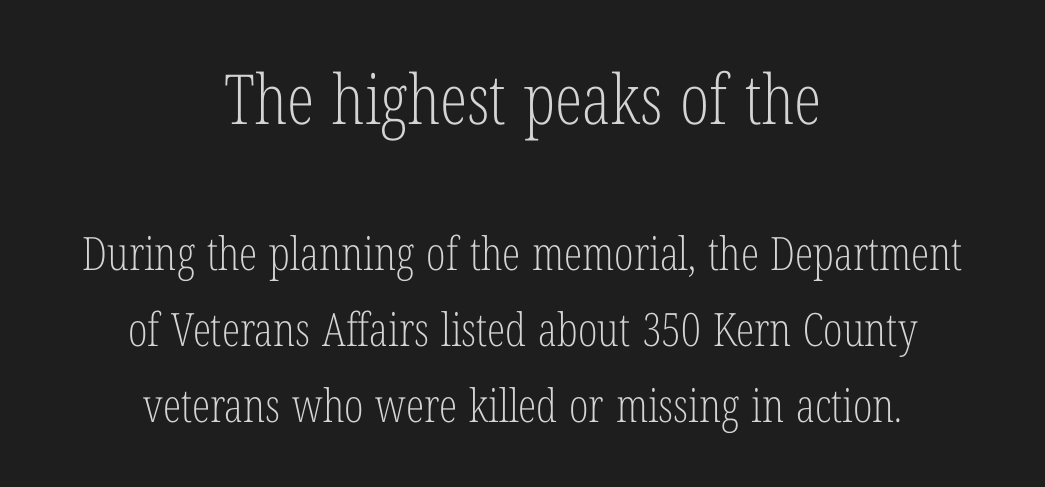
Q: Is the text bold? A: No.
Q: Is the text italic (slanted)? A: No, it is upright.
Q: Is the typeface a serif or a sans-serif typeface? A: Serif.
Q: Is the text underlined? A: No.
Q: How is the paragraph aligned? A: Centered.
Q: Is the spacing between letters normal or unusually wide? A: Normal.
Q: Is the spacing between lines tight, normal or loose? A: Normal.
Q: Which block of text is set in a larger size, the first (top) or the second (bottom)? A: The first (top) one.
Q: Width (condensed, normal, or wide)? A: Condensed.
Q: Stroke contrast? A: Low.
Q: x-height? A: Medium.
Q: Monospaced? A: No.
